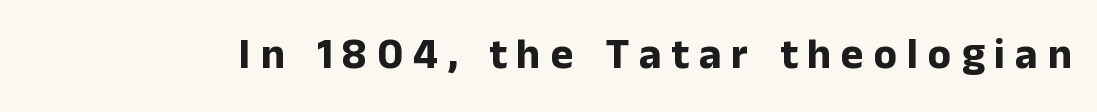
The image shows 43 px bold sans-serif type, upright; set unusually wide letter spacing (+0.23 em), not underlined; low stroke contrast and a medium x-height.
